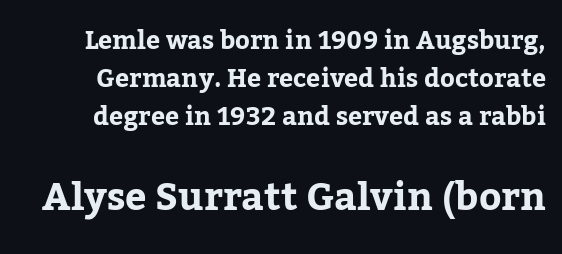
The image shows 38 px bold serif type, upright; set normal line spacing (1.52x), normal letter spacing, not underlined; the second (bottom) block is 1.52x larger; low stroke contrast and a medium x-height.
